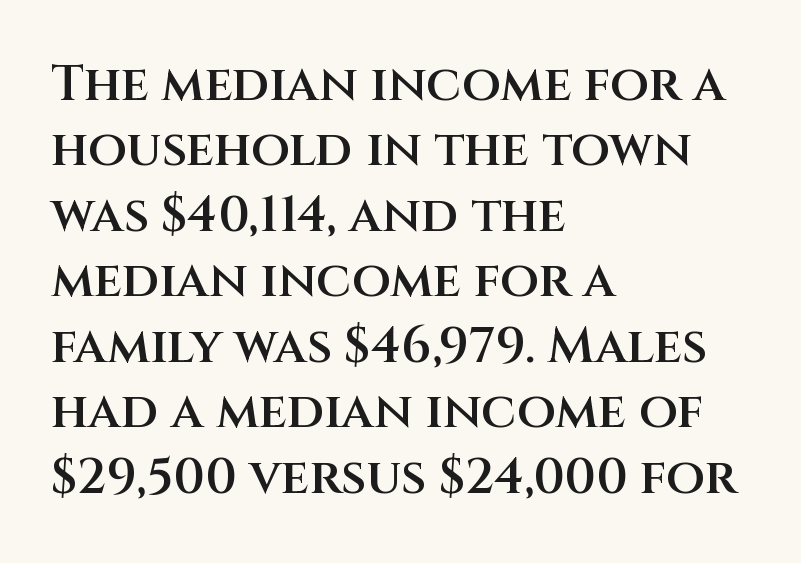
Q: Is the text bold? A: Semi-bold.
Q: Is the text italic (slanted)? A: No, it is upright.
Q: Is the typeface a serif or a sans-serif typeface? A: Sans-serif.
Q: Is the text underlined? A: No.
Q: How is the paragraph aligned? A: Left-aligned.
Q: Is the spacing between letters normal or unusually wide? A: Normal.
Q: Is the spacing between lines tight, normal or loose? A: Normal.
Q: Width (condensed, normal, or wide)? A: Normal.
Q: Stroke contrast? A: Medium.
Q: x-height? A: Large.
Q: Monospaced? A: No.
